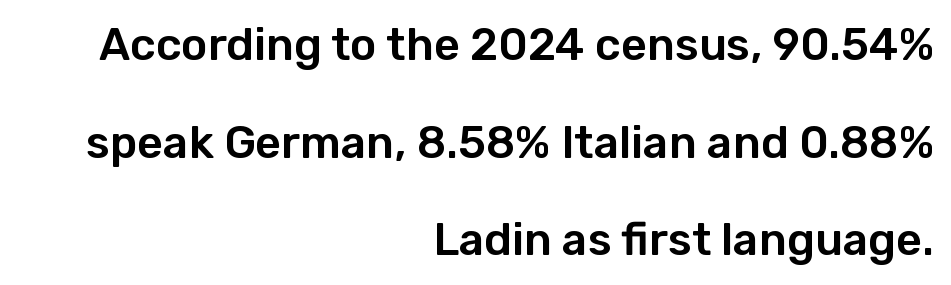
Q: Is the text italic (slanted)? A: No, it is upright.
Q: Is the typeface a serif or a sans-serif typeface? A: Sans-serif.
Q: Is the text underlined? A: No.
Q: How is the paragraph aligned? A: Right-aligned.
Q: Is the spacing between letters normal or unusually wide? A: Normal.
Q: Is the spacing between lines tight, normal or loose? A: Loose.
Q: Width (condensed, normal, or wide)? A: Normal.
Q: Stroke contrast? A: Low.
Q: x-height? A: Medium.
Q: Monospaced? A: No.
